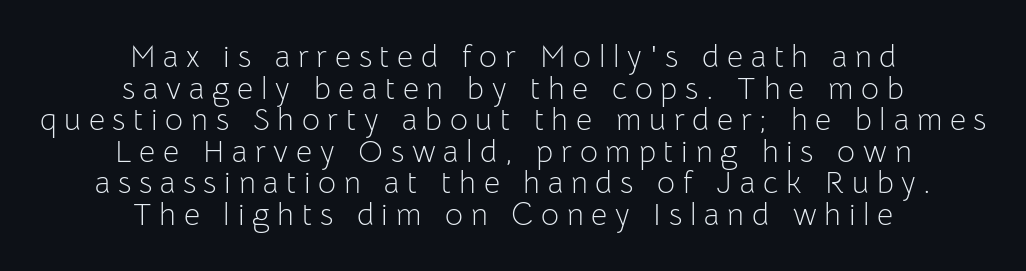
How would I describe the line gaps? Narrow and economical. Notice how the passage keeps no hard edge, just a central spine. Stroke terminals: plain, sans-serif. A clean baseline with only descenders dipping below it. Summary of weight: not heavy and not bold. The type sits square on the baseline with zero lean.
